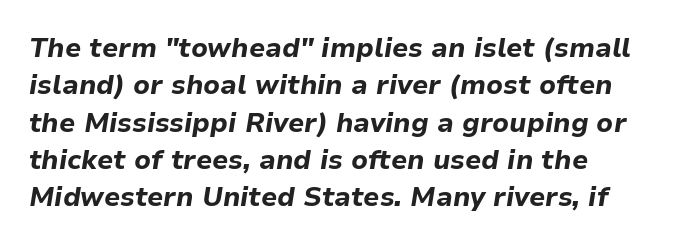
Q: Is the text bold? A: Yes.
Q: Is the text italic (slanted)? A: Yes, it leans right by about 9 degrees.
Q: Is the text underlined? A: No.
Q: How is the paragraph aligned? A: Left-aligned.
Q: Is the spacing between letters normal or unusually wide? A: Normal.
Q: Is the spacing between lines tight, normal or loose? A: Normal.
